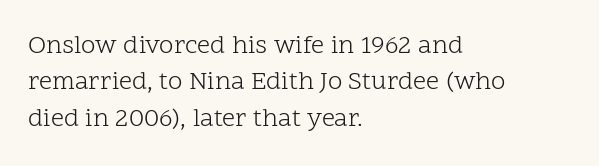
The image shows 26 px text type, upright; set left-aligned, normal line spacing (1.4x), normal letter spacing, not underlined.
